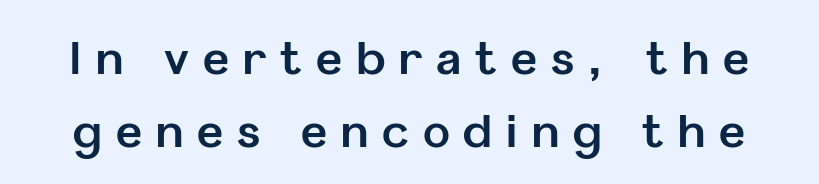
The image shows 45 px bold sans-serif type, upright; set normal line spacing (1.62x), unusually wide letter spacing (+0.31 em), not underlined; low stroke contrast and a medium x-height.
